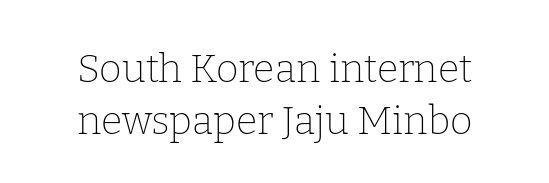
{"serif": "yes", "italic": "no", "bold": "no", "weight": "thin", "width": "normal", "stroke_contrast": "low", "x_height": "medium", "monospaced": "no", "underline": "no", "align": "center", "line_spacing": "normal", "line_spacing_ratio": 1.34, "letter_spacing": "normal", "letter_spacing_em": 0.0, "glyph_px": 39}
